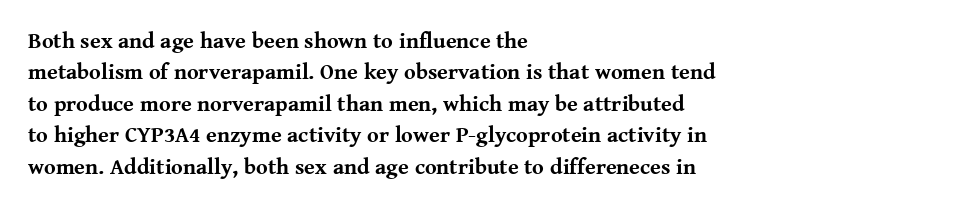
The vertical gap from one line to the next is medium. Bold? Absolutely — the strokes are thick and heavy. Plain, unruled lines of type. The ragged edge is on the right, which tells us the setting is flush left.
